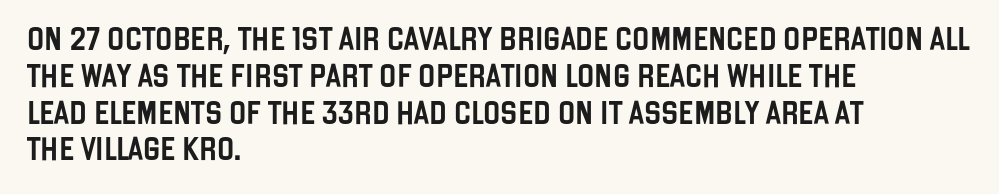
The image shows 23 px text type, upright; set left-aligned, normal line spacing (1.6x), normal letter spacing, not underlined.
